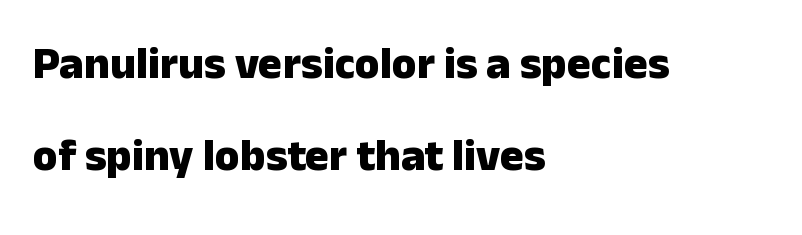
If you measured baseline to baseline, you'd find a long distance. In terms of letterspacing, this is plain default setting. These lines are rendered in a variable-pitch font. The type sits square on the baseline with zero lean. The lines in this sample share a left origin and differ only in where they stop.
